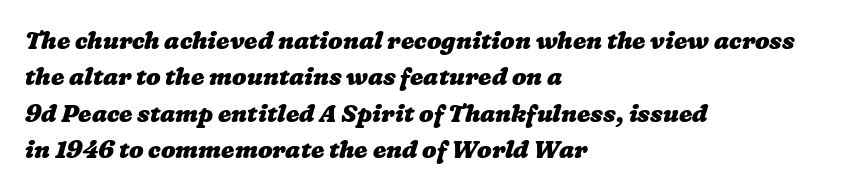
The image shows 24 px bold type; set left-aligned, normal line spacing (1.52x), normal letter spacing, not underlined.
